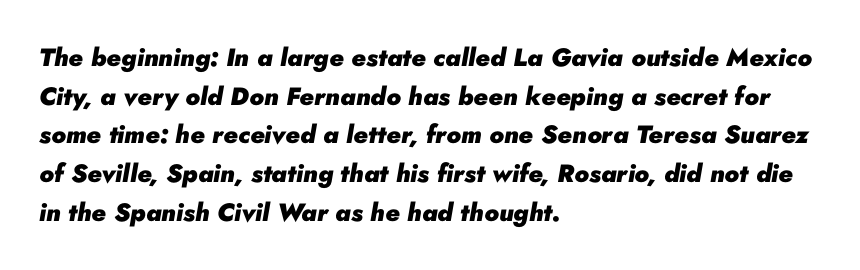
{"italic": "yes", "lean": "right", "slant_degrees": 10, "bold": "yes", "underline": "no", "align": "left", "line_spacing": "normal", "line_spacing_ratio": 1.55, "letter_spacing": "normal", "letter_spacing_em": 0.0, "glyph_px": 25}
